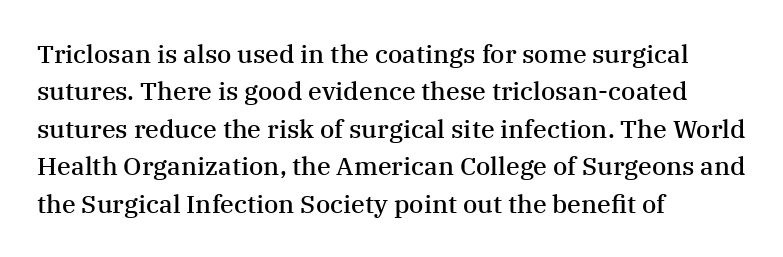
{"italic": "no", "bold": "semi", "underline": "no", "align": "left", "line_spacing": "normal", "line_spacing_ratio": 1.5, "letter_spacing": "normal", "letter_spacing_em": 0.0, "glyph_px": 25}
